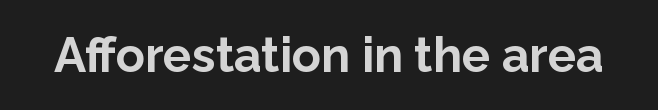
The image shows 48 px bold sans-serif type, upright; set normal letter spacing, not underlined; low stroke contrast and a medium x-height.
